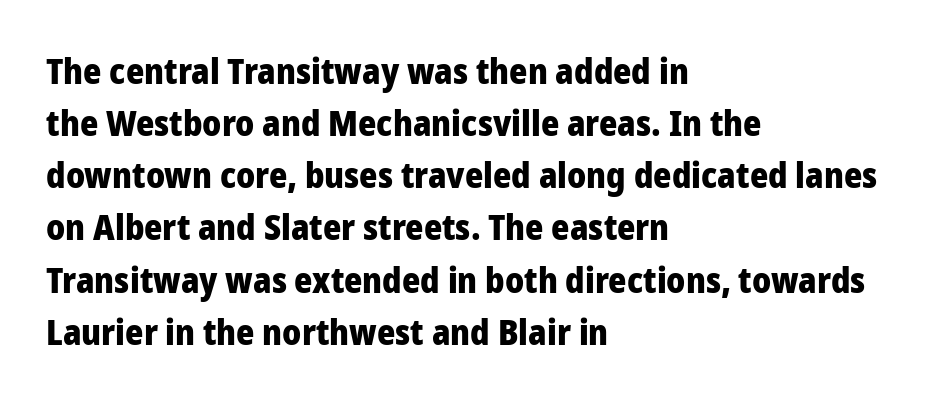
In terms of letterspacing, this is plain default setting. I'd call this a sans setting — the letters go barefoot. Here the designer chose a conventional face with non-uniform glyph widths. Bold? Absolutely — the strokes are thick and heavy. Compared with typical paragraphs, the rows here are spaced about the same. These lines were composed using upright roman letters.
